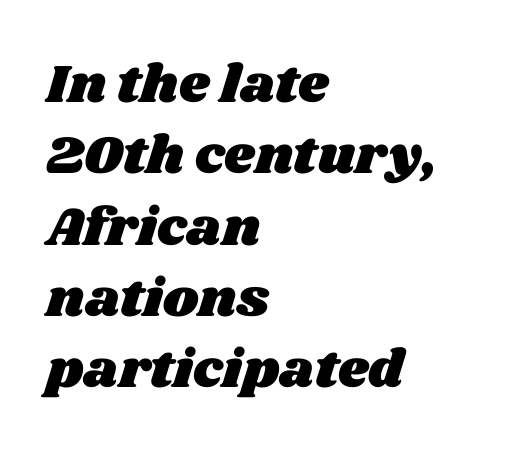
{"width": "wide", "stroke_contrast": "medium", "x_height": "large", "monospaced": "no", "underline": "no", "align": "left", "line_spacing": "normal", "line_spacing_ratio": 1.32, "letter_spacing": "normal", "letter_spacing_em": 0.0, "glyph_px": 54}
